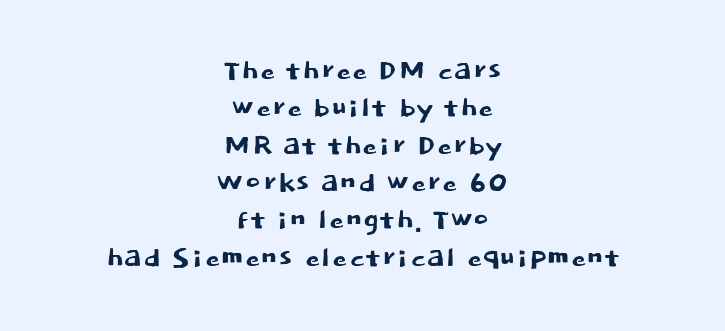
{"serif": "no", "italic": "no", "width": "normal", "stroke_contrast": "low", "x_height": "large", "monospaced": "no", "underline": "no", "align": "center", "line_spacing": "tight", "line_spacing_ratio": 1.01, "letter_spacing": "normal", "letter_spacing_em": 0.0, "glyph_px": 37}
